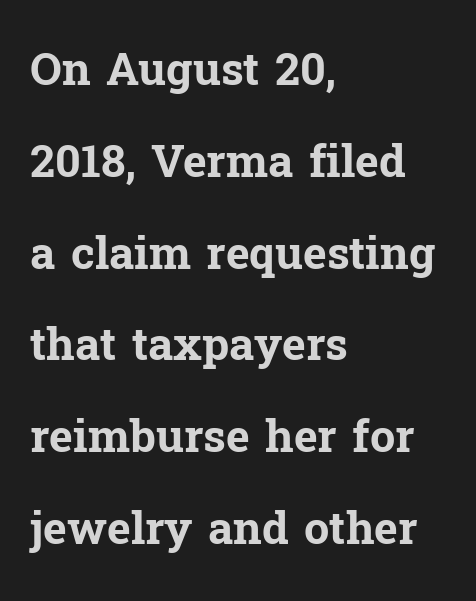
{"serif": "yes", "italic": "no", "bold": "yes", "weight": "bold", "width": "normal", "stroke_contrast": "low", "x_height": "medium", "monospaced": "no", "underline": "no", "align": "left", "line_spacing": "loose", "line_spacing_ratio": 2.04, "letter_spacing": "normal", "letter_spacing_em": 0.0, "glyph_px": 45}
